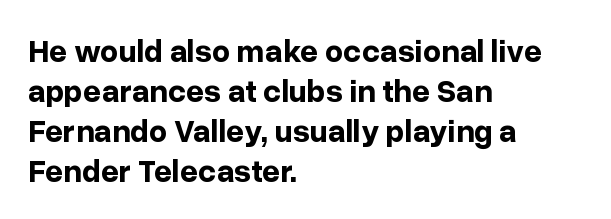
Q: Is the text bold? A: Yes.
Q: Is the text italic (slanted)? A: No, it is upright.
Q: Is the typeface a serif or a sans-serif typeface? A: Sans-serif.
Q: Is the text underlined? A: No.
Q: How is the paragraph aligned? A: Left-aligned.
Q: Is the spacing between letters normal or unusually wide? A: Normal.
Q: Is the spacing between lines tight, normal or loose? A: Normal.
Q: Width (condensed, normal, or wide)? A: Normal.
Q: Stroke contrast? A: Low.
Q: x-height? A: Medium.
Q: Monospaced? A: No.
